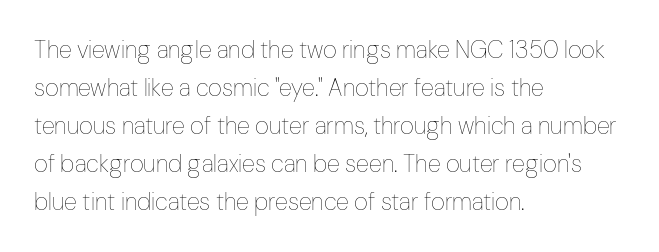
The image shows 24 px text type, upright; set left-aligned, normal line spacing (1.58x), normal letter spacing, not underlined.
